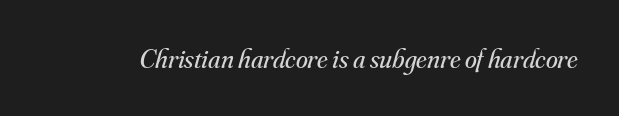
Characters are canted at an angle relative to the baseline's perpendicular. The specimen omits any rule beneath the text block's lines. The face looks like a standard text weight, possibly lighter. How are the letters spaced? Ordinarily, with no added tracking.
